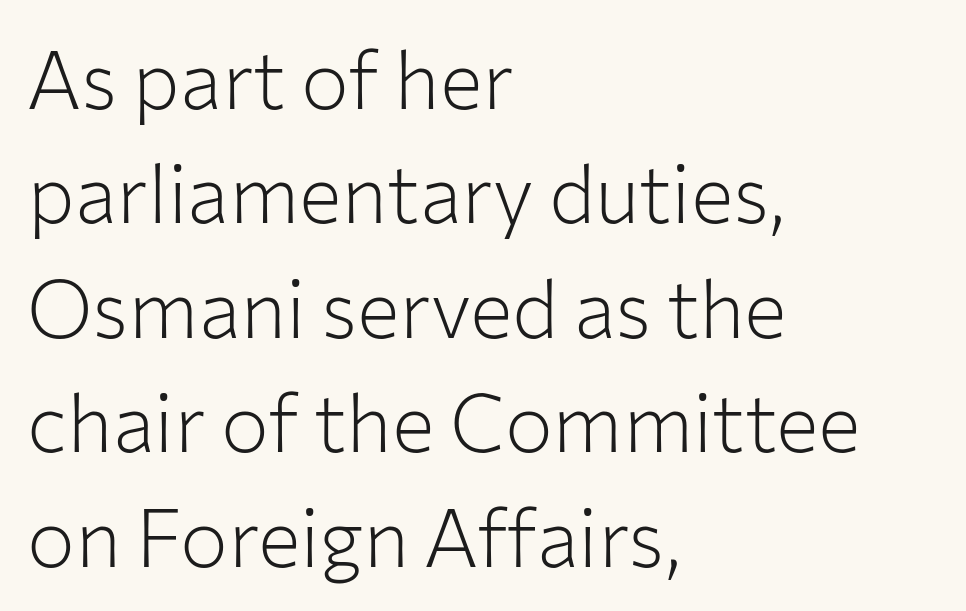
The image shows 80 px light sans-serif type, upright; set left-aligned, normal line spacing (1.43x), normal letter spacing, not underlined; low stroke contrast and a medium x-height.
